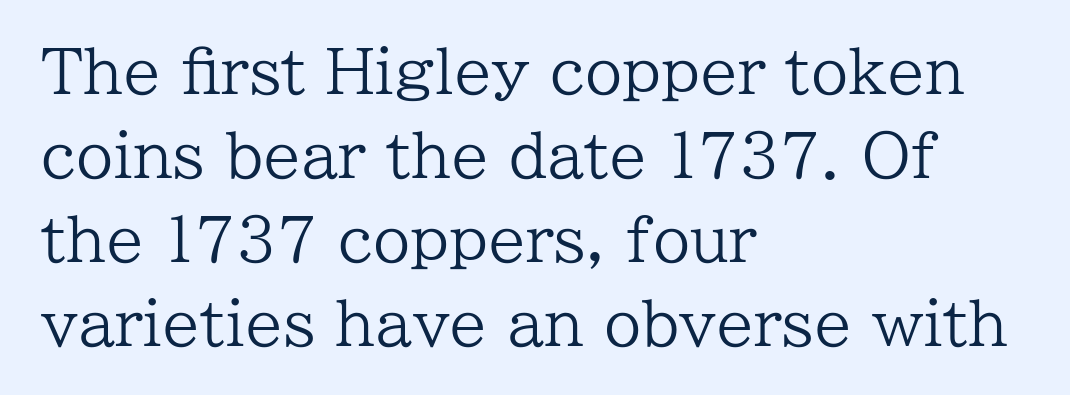
Q: Is the text bold? A: No.
Q: Is the text italic (slanted)? A: No, it is upright.
Q: Is the typeface a serif or a sans-serif typeface? A: Serif.
Q: Is the text underlined? A: No.
Q: How is the paragraph aligned? A: Left-aligned.
Q: Is the spacing between letters normal or unusually wide? A: Normal.
Q: Is the spacing between lines tight, normal or loose? A: Normal.
Q: Width (condensed, normal, or wide)? A: Normal.
Q: Stroke contrast? A: Low.
Q: x-height? A: Medium.
Q: Monospaced? A: No.
